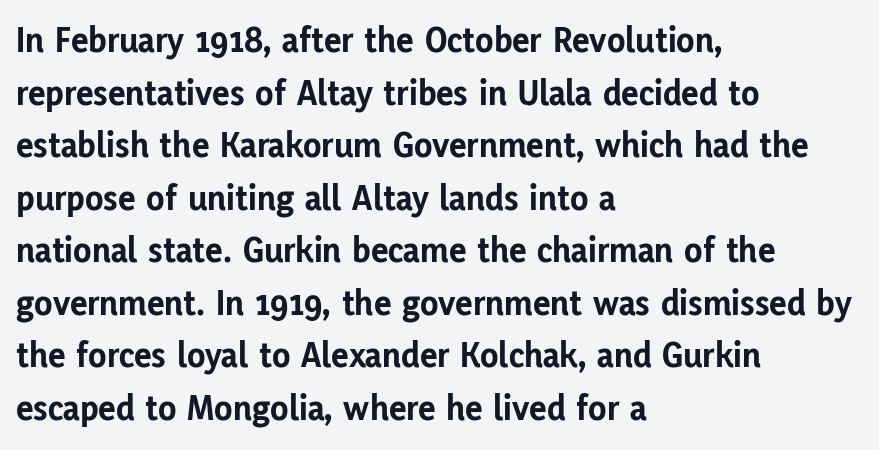
{"serif": "no", "italic": "no", "bold": "yes", "weight": "bold", "width": "normal", "stroke_contrast": "low", "x_height": "medium", "monospaced": "no", "underline": "no", "align": "left", "line_spacing": "normal", "line_spacing_ratio": 1.42, "letter_spacing": "normal", "letter_spacing_em": 0.0, "glyph_px": 37}
